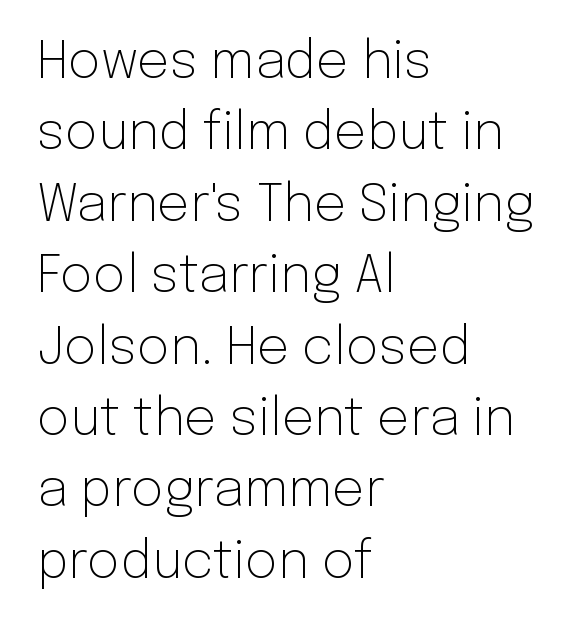
The rows are spaced the way most documents space them. Serif or sans? Sans — the stroke terminals are bare. Does extra space separate the letters? No, they use regular spacing. Heaviness? Minimal to ordinary, like unemphasized prose. The paragraph has a hard left edge and a soft right edge.
